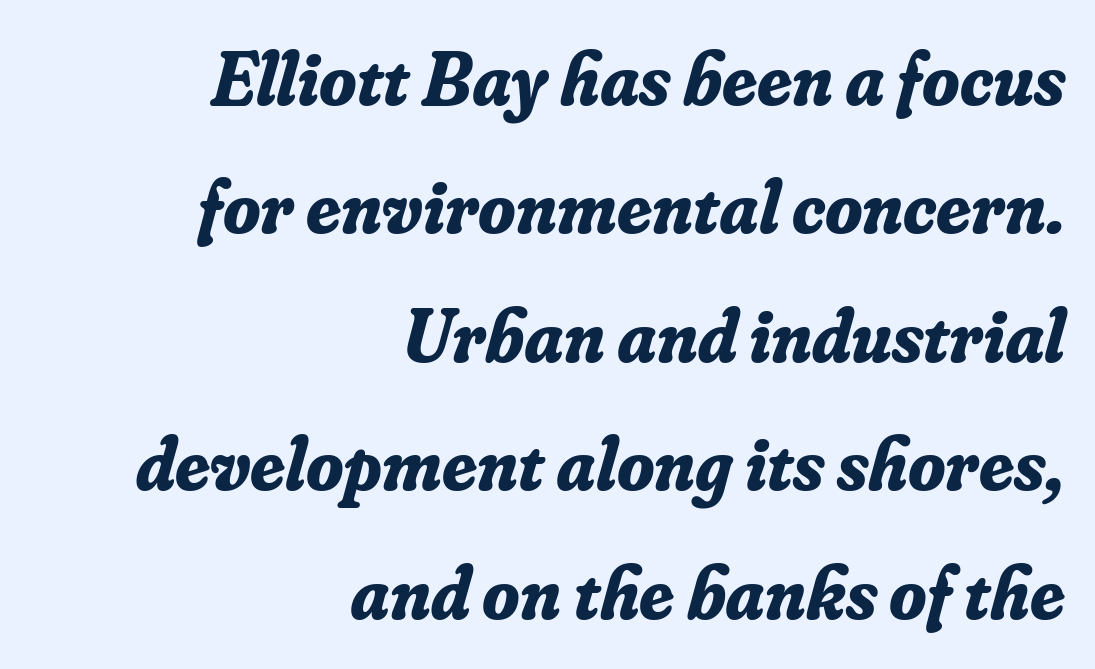
Q: Is the text bold? A: Yes.
Q: Is the text italic (slanted)? A: Yes, it leans right by about 16 degrees.
Q: Is the typeface a serif or a sans-serif typeface? A: Serif.
Q: Is the text underlined? A: No.
Q: How is the paragraph aligned? A: Right-aligned.
Q: Is the spacing between letters normal or unusually wide? A: Normal.
Q: Is the spacing between lines tight, normal or loose? A: Normal.
Q: Width (condensed, normal, or wide)? A: Normal.
Q: Stroke contrast? A: Low.
Q: x-height? A: Small.
Q: Monospaced? A: No.
